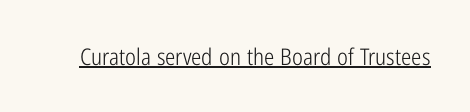
Students, observe the line beneath the letters — that is underlining. You can tell it's not italic because the verticals are truly vertical. Stems here are at most as thick as an everyday book face. Between one letter and the next there's only the usual sliver of space.
